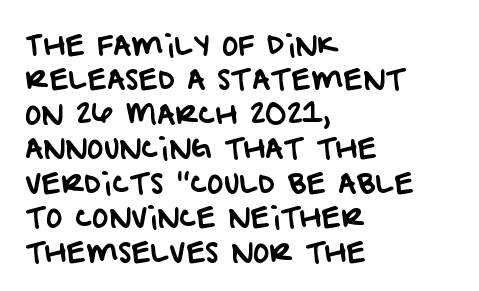
The image shows 28 px sans-serif type; set left-aligned, line spacing 1.23x, normal letter spacing, not underlined; low stroke contrast and a large x-height.
